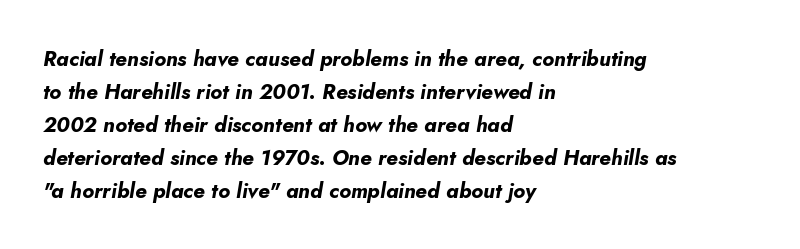
The image shows 21 px bold type, italic (leaning right); set left-aligned, normal line spacing (1.57x), normal letter spacing, not underlined.
